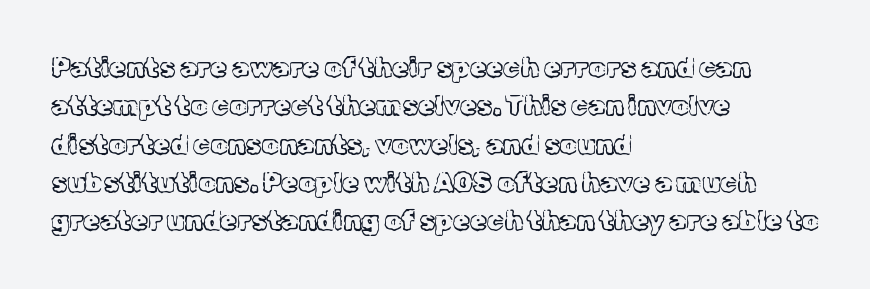
{"italic": "no", "bold": "no", "underline": "no", "align": "left", "line_spacing": "normal", "line_spacing_ratio": 1.42, "letter_spacing": "normal", "letter_spacing_em": 0.0, "glyph_px": 27}
